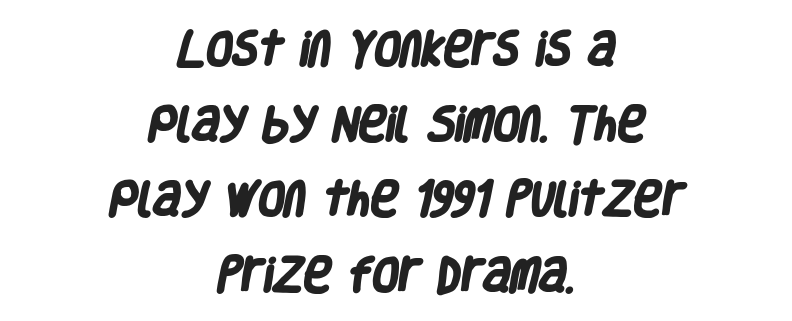
The image shows 38 px heavy, condensed sans-serif type; set centered, loose line spacing (1.98x), normal letter spacing, not underlined; low stroke contrast and a large x-height.
